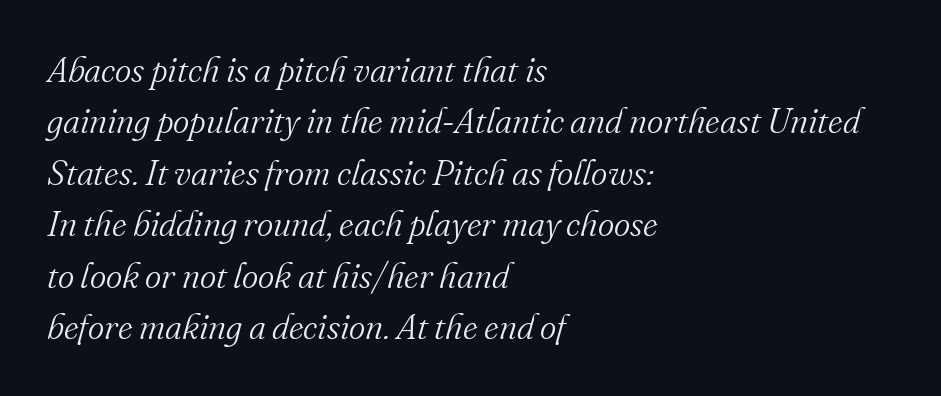
The lines sit at an ordinary, default distance from one another. This sample uses plain, unmodified letter spacing. The typeface has the unassuming heft of standard copy or less. All the whitespace from short lines collects on the right. Type style note: has serifs.
